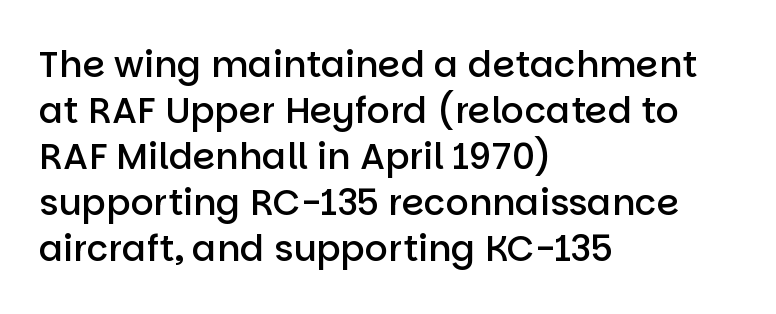
Every row of glyphs begins at an identical x-position on the left. This sample uses an upright cut, with every glyph sitting square on the baseline. Decoration check: the copy has no underline. Tracking value appears to be zero — textbook default spacing. The line-height multiplier appears to be the usual default. I'd describe the lettering as semibold — firm but not a full bold.
